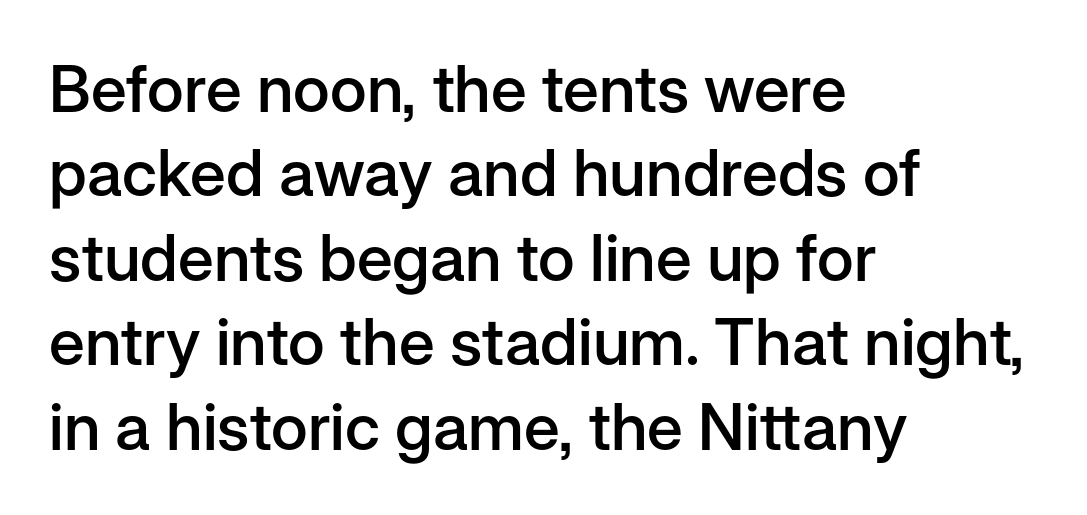
The image shows 65 px semibold sans-serif type, upright; set left-aligned, normal line spacing (1.3x), normal letter spacing, not underlined; low stroke contrast and a medium x-height.
